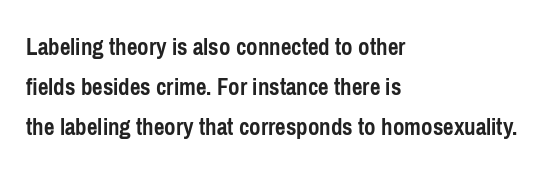
{"italic": "no", "bold": "yes", "underline": "no", "align": "left", "line_spacing": "normal", "line_spacing_ratio": 1.61, "letter_spacing": "normal", "letter_spacing_em": 0.0, "glyph_px": 25}
